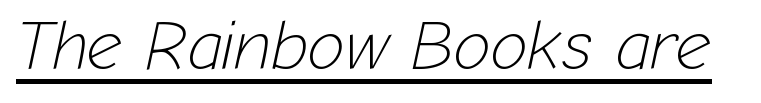
Q: Is the text bold? A: No.
Q: Is the text italic (slanted)? A: Yes, it leans right by about 12 degrees.
Q: Is the text underlined? A: Yes.
Q: Is the spacing between letters normal or unusually wide? A: Normal.
Q: Width (condensed, normal, or wide)? A: Normal.
Q: Stroke contrast? A: Low.
Q: x-height? A: Medium.
Q: Monospaced? A: No.
